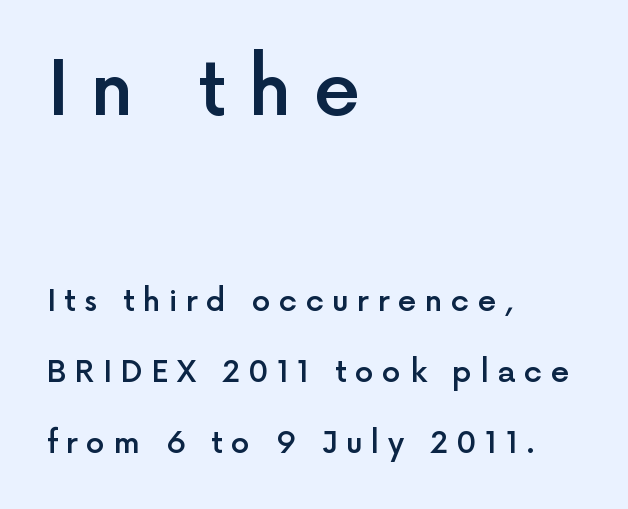
The image shows 75 px semibold sans-serif type, upright; set left-aligned, loose line spacing (2.36x), unusually wide letter spacing (+0.28 em), not underlined; the first (top) block is 2.5x larger; a medium x-height.
